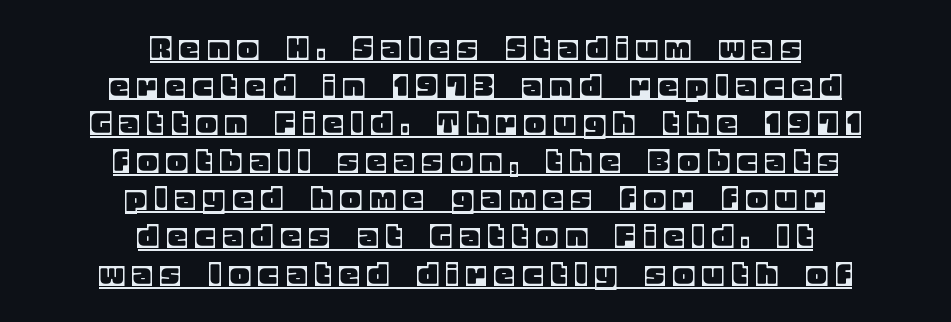
{"italic": "no", "width": "normal", "x_height": "large", "monospaced": "no", "underline": "yes", "align": "center", "line_spacing": "tight", "line_spacing_ratio": 0.99, "letter_spacing": "wide", "letter_spacing_em": 0.25, "glyph_px": 38}
